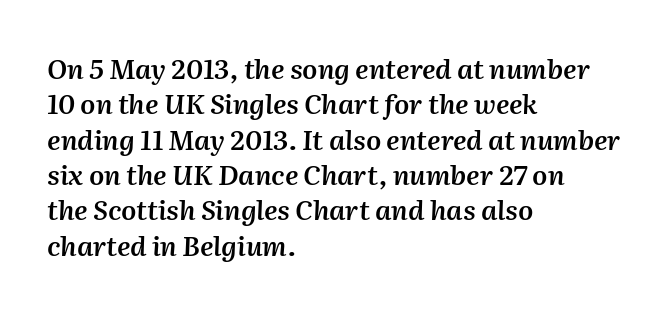
{"italic": "yes", "lean": "right", "slant_degrees": 2, "bold": "semi", "underline": "no", "align": "left", "line_spacing": "normal", "line_spacing_ratio": 1.31, "letter_spacing": "normal", "letter_spacing_em": 0.0, "glyph_px": 27}
